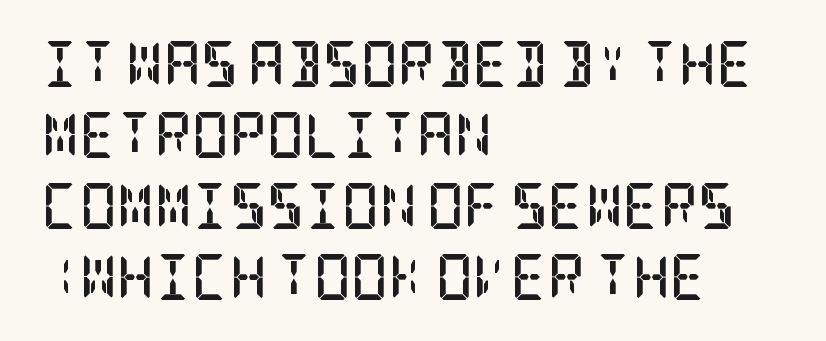
{"serif": "yes", "italic": "no", "bold": "yes", "weight": "semibold", "width": "condensed", "stroke_contrast": "low", "x_height": "large", "underline": "no", "align": "left", "line_spacing": "normal", "line_spacing_ratio": 1.54, "letter_spacing": "normal", "letter_spacing_em": 0.0, "glyph_px": 46}
